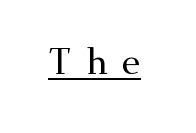
Q: Is the text italic (slanted)? A: No, it is upright.
Q: Is the typeface a serif or a sans-serif typeface? A: Serif.
Q: Is the text underlined? A: Yes.
Q: Is the spacing between letters normal or unusually wide? A: Unusually wide.
Q: Width (condensed, normal, or wide)? A: Wide.
Q: Stroke contrast? A: Medium.
Q: x-height? A: Small.
Q: Monospaced? A: No.
